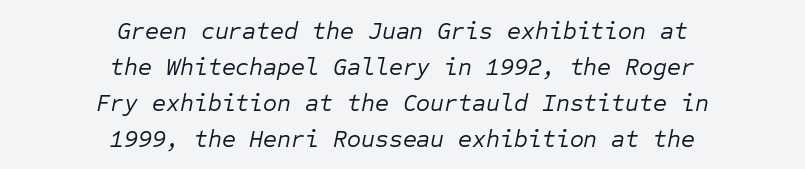
The image shows 24 px text type, italic (leaning right); set centered, normal line spacing (1.5x), normal letter spacing, not underlined.
